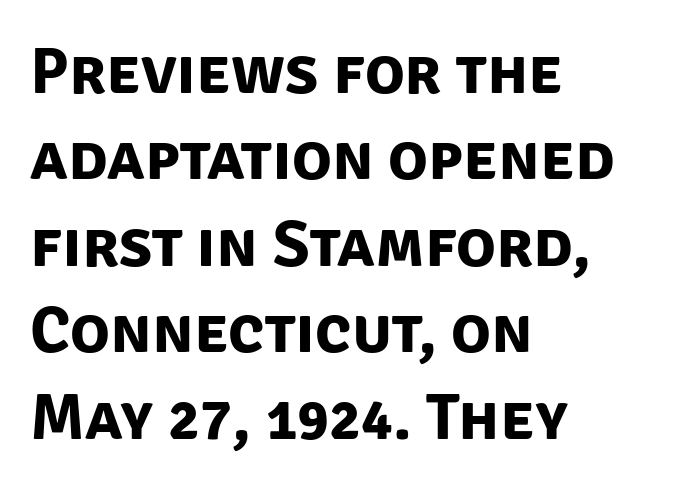
The image shows 66 px bold sans-serif type; set left-aligned, normal line spacing (1.31x), normal letter spacing, not underlined; low stroke contrast and a large x-height.
